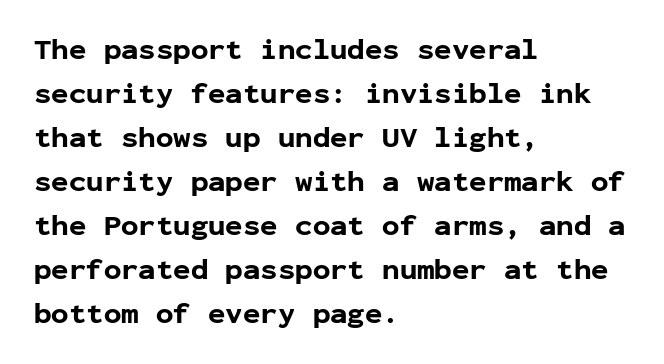
Successive baselines arrive at the customary interval. The text was rendered using a sans face with plain stroke endings. Looks like terminal output: every glyph gets an equal slot. Words float on clear page, feet unadorned. Visually the block forms a straight wall on the left and a jagged coastline on the right. You can tell it's not italic because the verticals are truly vertical.
